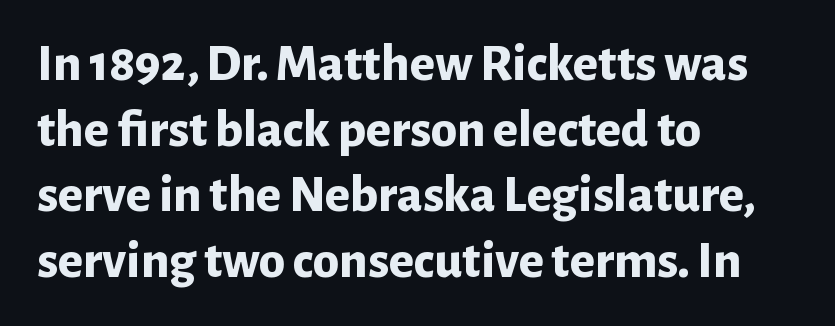
{"serif": "no", "italic": "no", "bold": "yes", "weight": "bold", "width": "normal", "stroke_contrast": "low", "x_height": "medium", "monospaced": "no", "underline": "no", "align": "left", "line_spacing_ratio": 1.24, "letter_spacing": "normal", "letter_spacing_em": 0.0, "glyph_px": 53}
